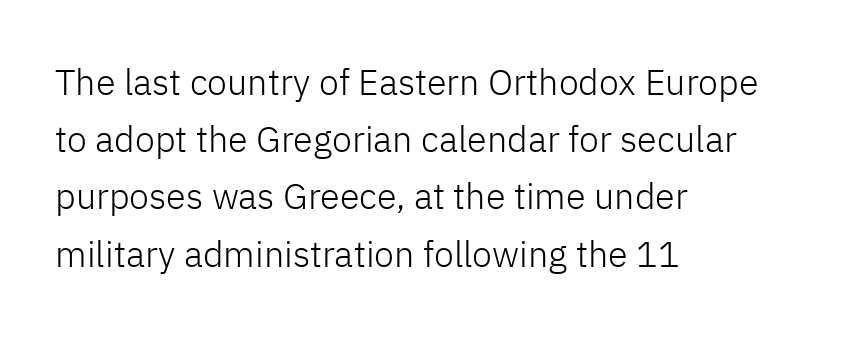
The image shows 36 px light sans-serif type, upright; set left-aligned, normal line spacing (1.59x), normal letter spacing, not underlined; low stroke contrast and a medium x-height.
